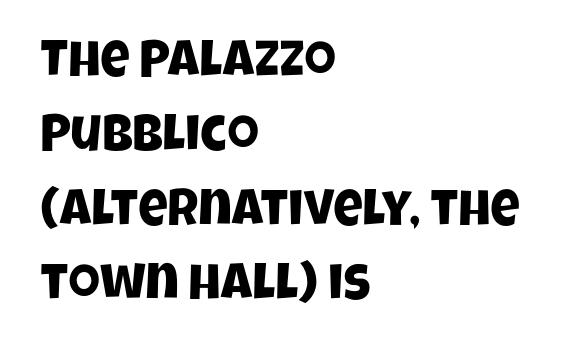
{"serif": "no", "width": "condensed", "stroke_contrast": "low", "x_height": "large", "monospaced": "no", "underline": "no", "align": "left", "line_spacing": "normal", "line_spacing_ratio": 1.46, "letter_spacing": "normal", "letter_spacing_em": 0.0, "glyph_px": 51}
